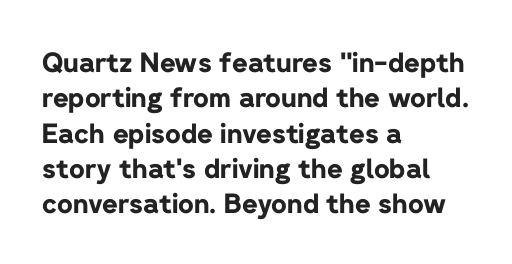
The image shows 27 px bold type, upright; set left-aligned, normal line spacing (1.31x), normal letter spacing, not underlined.
